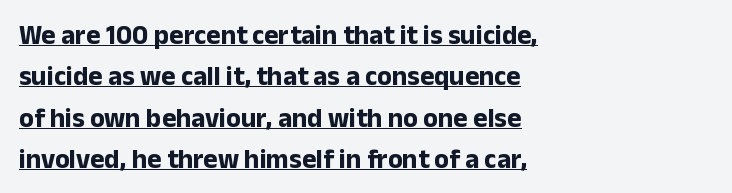
Q: Is the text bold? A: Yes.
Q: Is the text italic (slanted)? A: No, it is upright.
Q: Is the text underlined? A: Yes.
Q: How is the paragraph aligned? A: Left-aligned.
Q: Is the spacing between letters normal or unusually wide? A: Normal.
Q: Is the spacing between lines tight, normal or loose? A: Normal.
